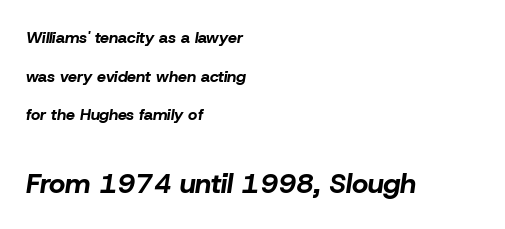
The image shows 28 px bold type, italic (leaning right); set left-aligned, loose line spacing (2.41x), normal letter spacing, not underlined; the second (bottom) block is 1.75x larger; low stroke contrast and a medium x-height.
